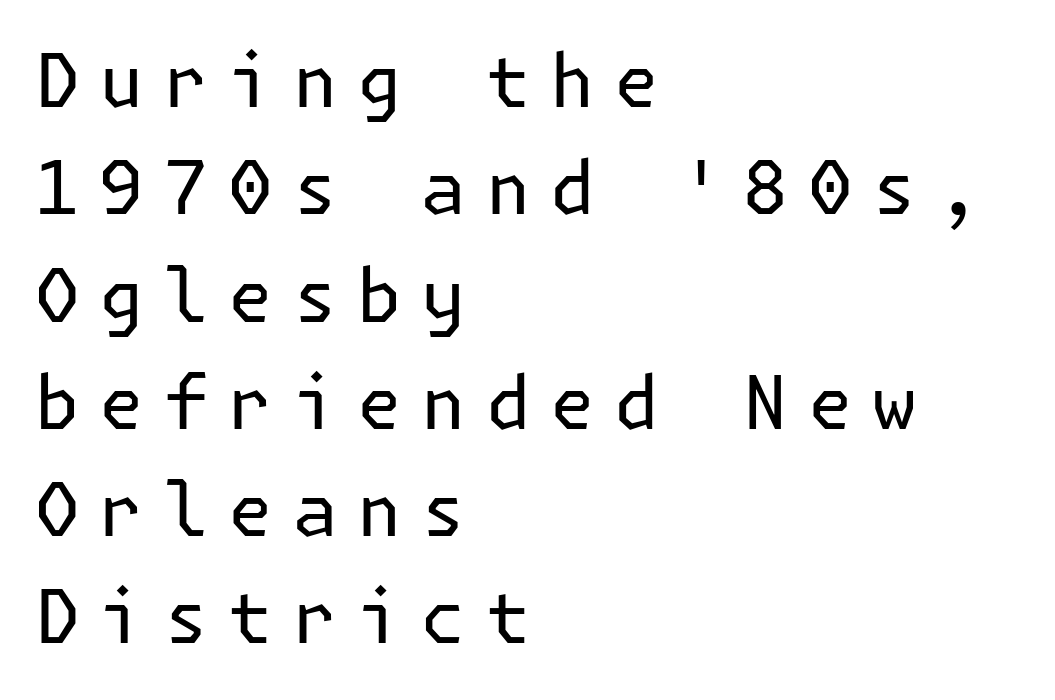
The image shows 74 px regular-weight sans-serif type, upright; set left-aligned, normal line spacing (1.45x), unusually wide letter spacing (+0.27 em), not underlined; low stroke contrast and a medium x-height.
